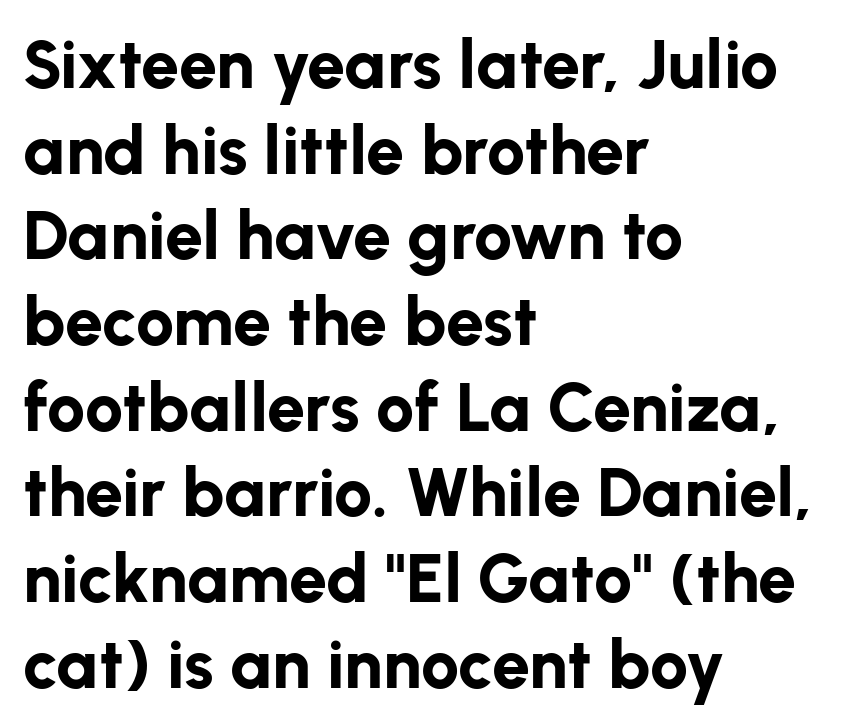
{"serif": "no", "italic": "no", "bold": "yes", "weight": "bold", "width": "normal", "stroke_contrast": "low", "x_height": "medium", "monospaced": "no", "underline": "no", "align": "left", "line_spacing": "normal", "line_spacing_ratio": 1.26, "letter_spacing": "normal", "letter_spacing_em": 0.0, "glyph_px": 68}
